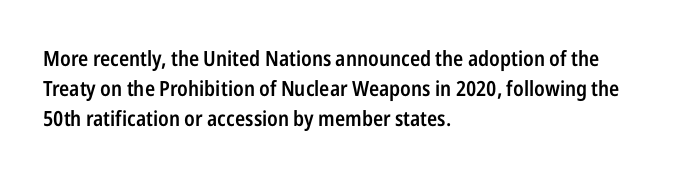
The image shows 21 px text type, upright; set left-aligned, normal line spacing (1.42x), normal letter spacing, not underlined.
